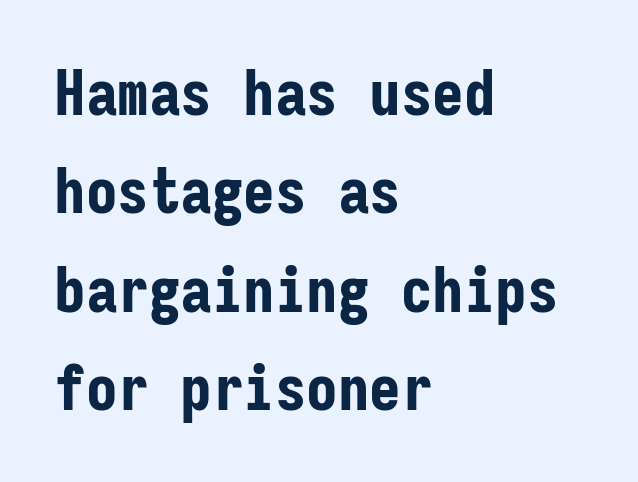
Q: Is the text bold? A: Yes.
Q: Is the text italic (slanted)? A: No, it is upright.
Q: Is the typeface a serif or a sans-serif typeface? A: Sans-serif.
Q: Is the text underlined? A: No.
Q: How is the paragraph aligned? A: Left-aligned.
Q: Is the spacing between letters normal or unusually wide? A: Normal.
Q: Is the spacing between lines tight, normal or loose? A: Normal.
Q: Width (condensed, normal, or wide)? A: Condensed.
Q: Stroke contrast? A: Low.
Q: x-height? A: Medium.
Q: Monospaced? A: Yes.
